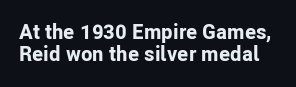
{"italic": "no", "bold": "yes", "underline": "no", "line_spacing": "tight", "line_spacing_ratio": 1.05, "letter_spacing": "normal", "letter_spacing_em": 0.0, "glyph_px": 21}
